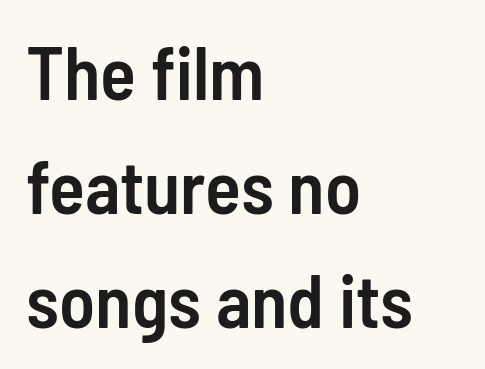
The image shows 74 px semibold, condensed sans-serif type, upright; set left-aligned, normal line spacing (1.54x), normal letter spacing, not underlined; low stroke contrast and a medium x-height.
